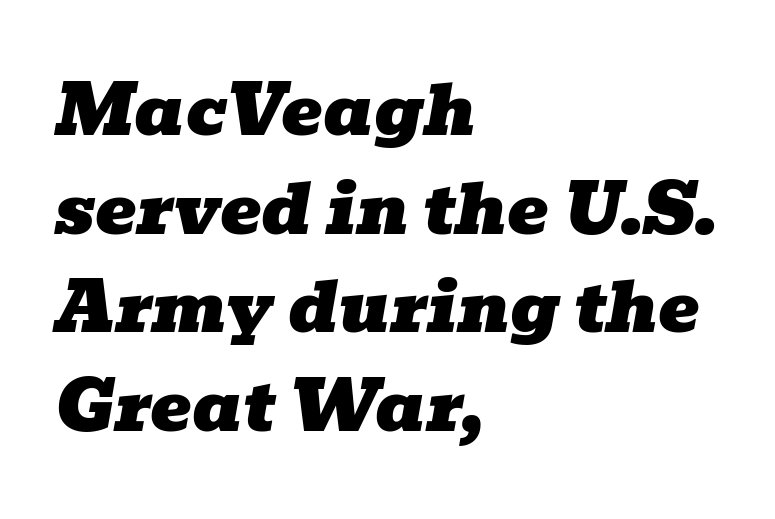
The image shows 69 px wide serif type, italic (leaning right); set left-aligned, normal line spacing (1.43x), normal letter spacing, not underlined; low stroke contrast and a medium x-height.
